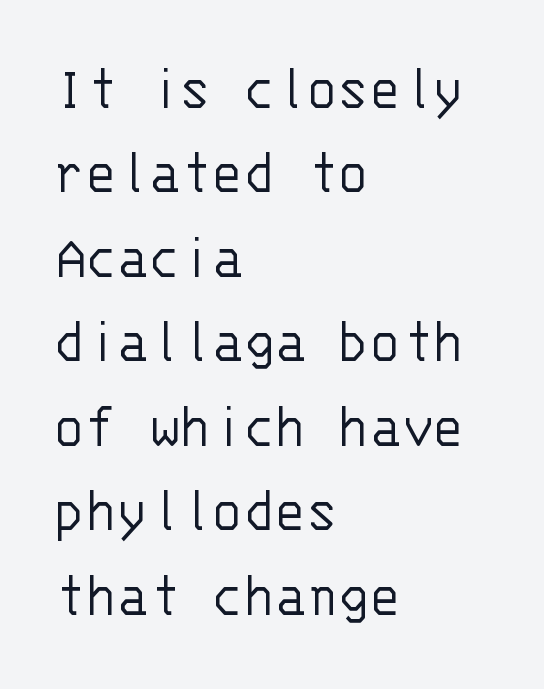
Q: Is the text bold? A: No.
Q: Is the text italic (slanted)? A: No, it is upright.
Q: Is the typeface a serif or a sans-serif typeface? A: Sans-serif.
Q: Is the text underlined? A: No.
Q: How is the paragraph aligned? A: Left-aligned.
Q: Is the spacing between letters normal or unusually wide? A: Normal.
Q: Is the spacing between lines tight, normal or loose? A: Normal.
Q: Width (condensed, normal, or wide)? A: Normal.
Q: Stroke contrast? A: Low.
Q: x-height? A: Large.
Q: Monospaced? A: Yes.
